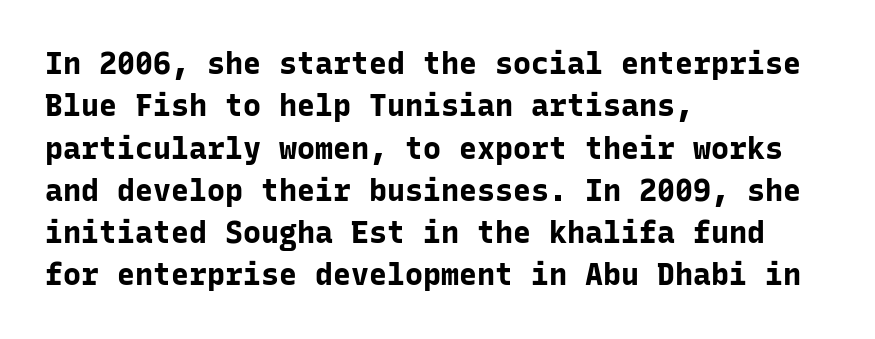
The image shows 30 px bold sans-serif type, upright, monospaced; set left-aligned, normal line spacing (1.41x), normal letter spacing, not underlined; low stroke contrast and a medium x-height.
